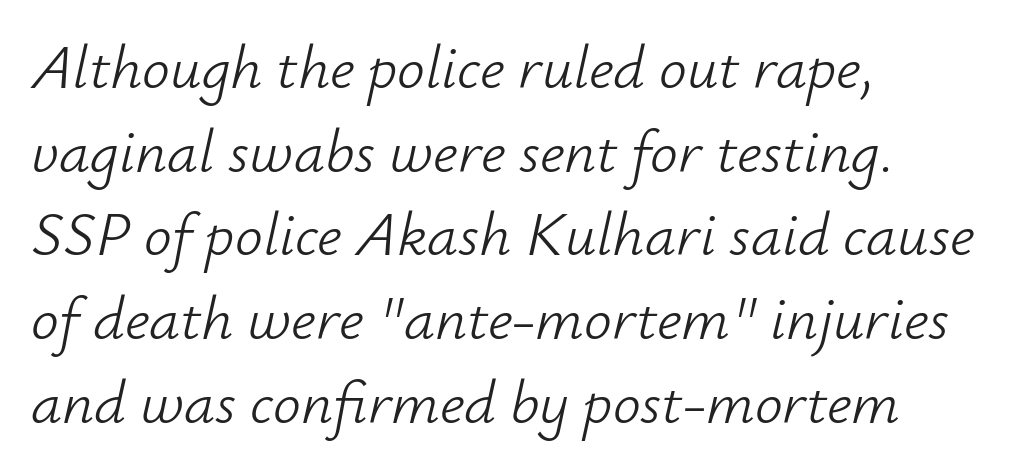
The image shows 62 px light type, italic (leaning right); set left-aligned, normal line spacing (1.35x), normal letter spacing, not underlined; low stroke contrast and a small x-height.
